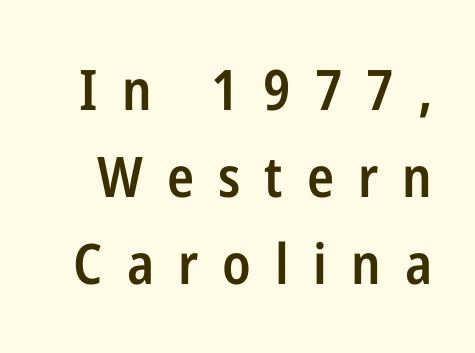
{"serif": "no", "italic": "no", "bold": "semi", "weight": "semibold", "width": "condensed", "stroke_contrast": "low", "x_height": "medium", "monospaced": "no", "underline": "no", "line_spacing": "normal", "line_spacing_ratio": 1.55, "letter_spacing": "wide", "letter_spacing_em": 0.43, "glyph_px": 56}
